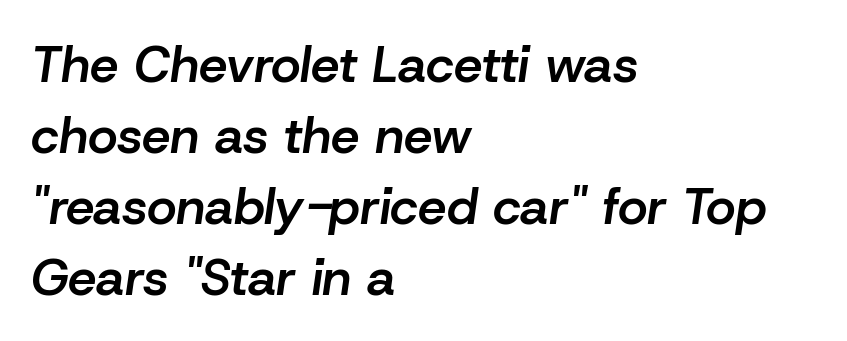
Line beginnings align vertically; line endings do not. A typesetter would call this proportional, since set widths differ per character. The rendering keeps characters at their native spacing. The block of text has a typical density, with ordinary space between rows.
